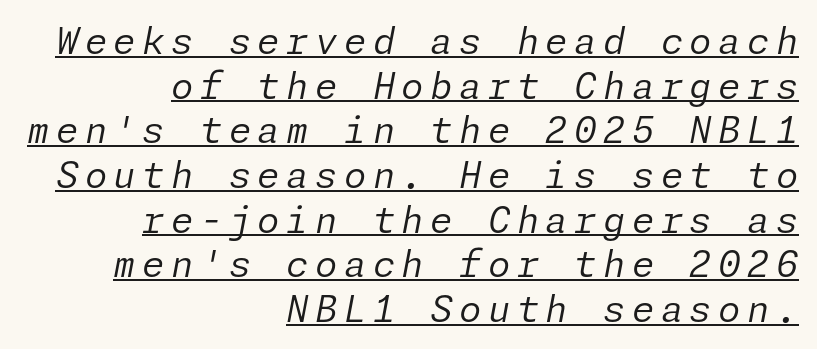
The font is comparable to plain body text, perhaps lighter. What decoration does the sample have? An underline. Observe the lean: these are italic letterforms. One-word summary of the alignment: right.
